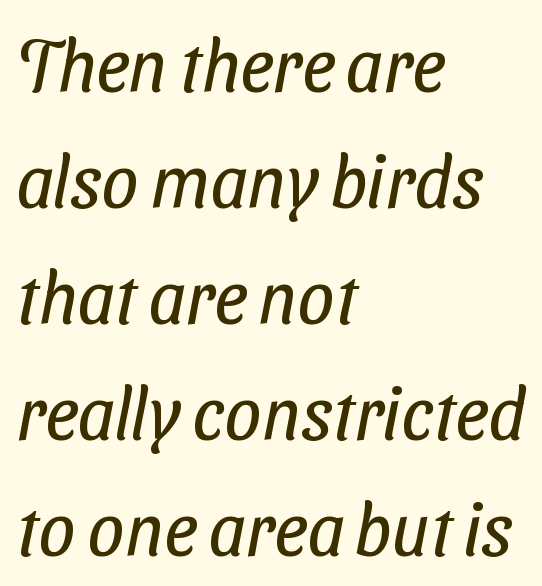
Q: Is the text bold? A: No.
Q: Is the typeface a serif or a sans-serif typeface? A: Sans-serif.
Q: Is the text underlined? A: No.
Q: How is the paragraph aligned? A: Left-aligned.
Q: Is the spacing between letters normal or unusually wide? A: Normal.
Q: Is the spacing between lines tight, normal or loose? A: Normal.
Q: Width (condensed, normal, or wide)? A: Condensed.
Q: Stroke contrast? A: Low.
Q: x-height? A: Medium.
Q: Monospaced? A: No.
